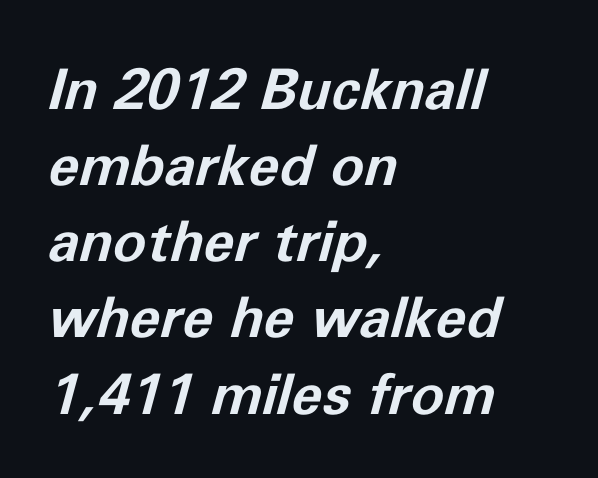
The image shows 56 px bold type, italic (leaning right); set left-aligned, normal line spacing (1.36x), normal letter spacing, not underlined; low stroke contrast and a medium x-height.
